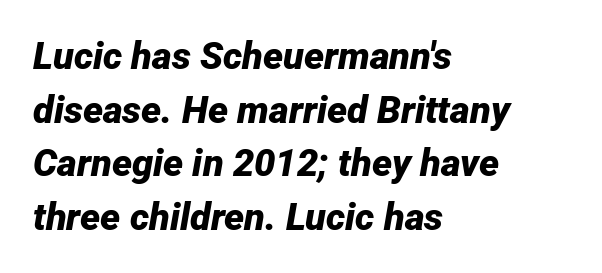
{"italic": "yes", "lean": "right", "slant_degrees": 12, "bold": "yes", "weight": "bold", "width": "normal", "stroke_contrast": "low", "x_height": "medium", "monospaced": "no", "underline": "no", "align": "left", "line_spacing": "normal", "line_spacing_ratio": 1.41, "letter_spacing": "normal", "letter_spacing_em": 0.0, "glyph_px": 38}
